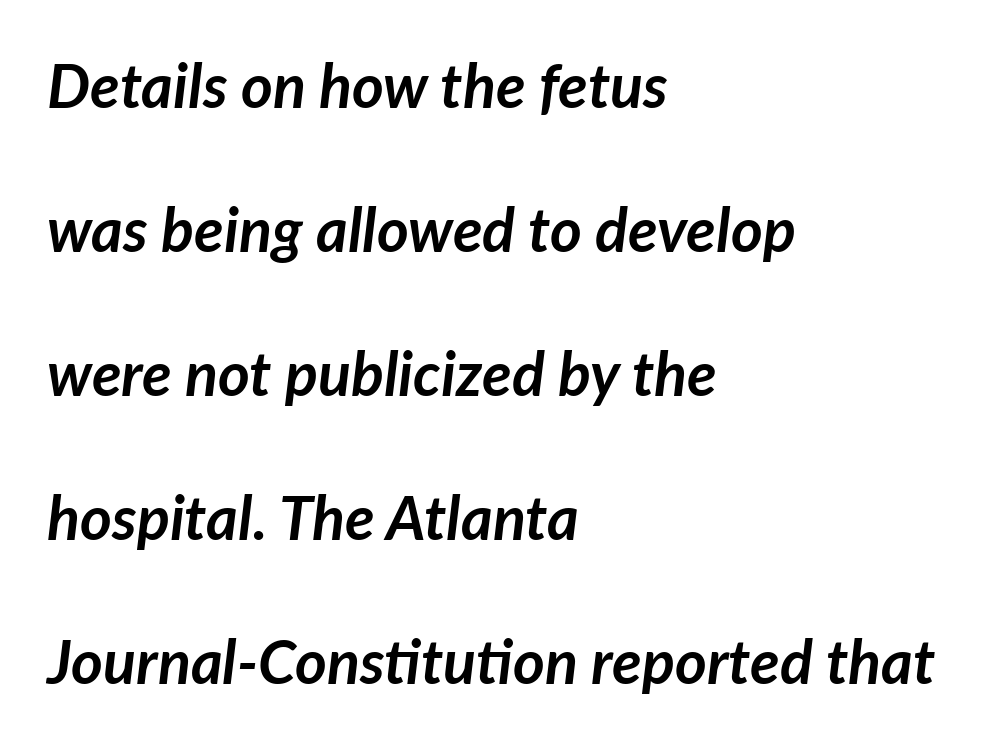
Q: Is the text bold? A: Yes.
Q: Is the text italic (slanted)? A: Yes, it leans right by about 7 degrees.
Q: Is the text underlined? A: No.
Q: How is the paragraph aligned? A: Left-aligned.
Q: Is the spacing between letters normal or unusually wide? A: Normal.
Q: Is the spacing between lines tight, normal or loose? A: Loose.
Q: Width (condensed, normal, or wide)? A: Normal.
Q: Stroke contrast? A: Low.
Q: x-height? A: Medium.
Q: Monospaced? A: No.
